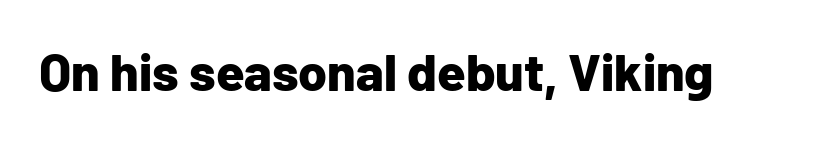
The image shows 52 px bold sans-serif type, upright; set normal letter spacing, not underlined; low stroke contrast and a medium x-height.
